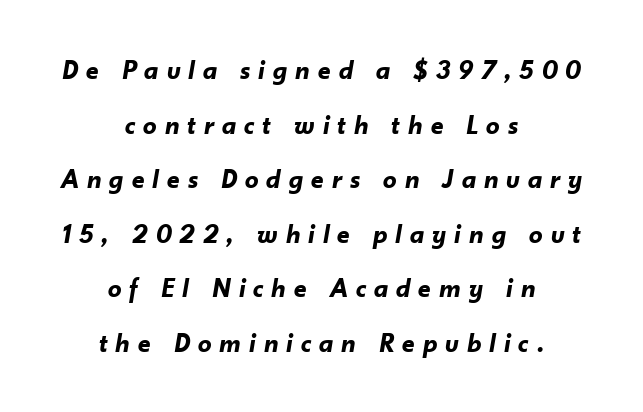
{"italic": "yes", "lean": "right", "slant_degrees": 10, "bold": "yes", "underline": "no", "align": "center", "line_spacing": "loose", "line_spacing_ratio": 2.02, "letter_spacing": "wide", "letter_spacing_em": 0.3, "glyph_px": 27}
